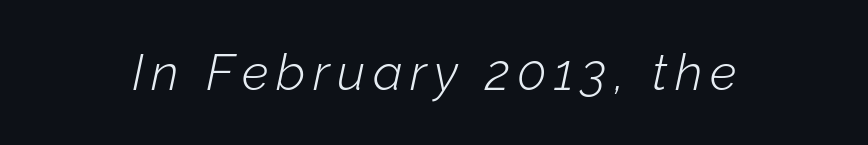
Q: Is the text bold? A: No.
Q: Is the text italic (slanted)? A: Yes, it leans right by about 12 degrees.
Q: Is the text underlined? A: No.
Q: Width (condensed, normal, or wide)? A: Normal.
Q: Stroke contrast? A: Low.
Q: x-height? A: Medium.
Q: Monospaced? A: No.
